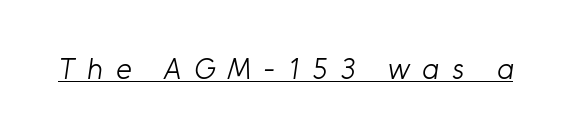
{"serif": "no", "bold": "no", "weight": "light", "width": "normal", "stroke_contrast": "low", "x_height": "medium", "monospaced": "no", "underline": "yes", "letter_spacing": "wide", "letter_spacing_em": 0.42, "glyph_px": 30}
